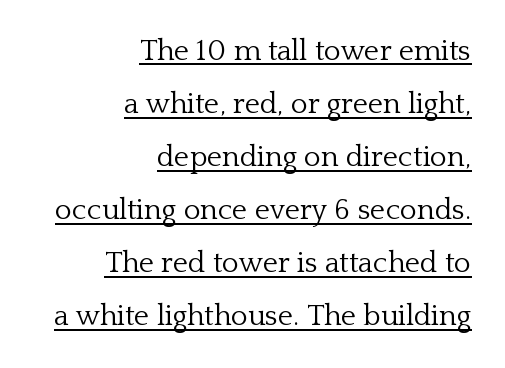
The image shows 29 px light serif type, upright; set right-aligned, line spacing 1.83x, normal letter spacing, underlined; low stroke contrast and a medium x-height.
